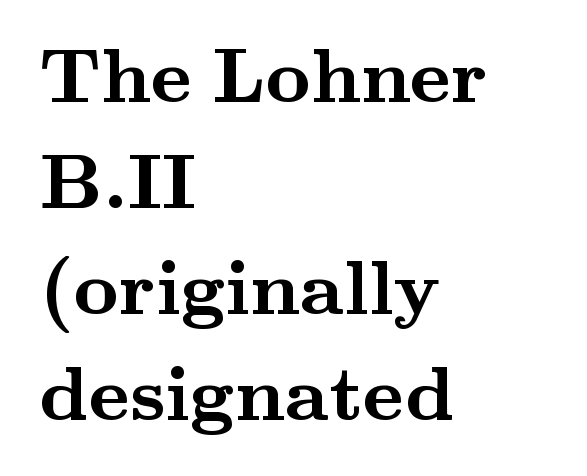
Letter spacing: default. Varying glyph widths throughout — classic text-font behaviour. Rule under the text: the space is simply empty. Every letter is thick-stroked: bold, no question. What kind of face is this? One with serifs.
